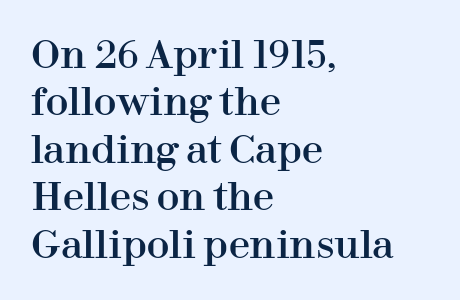
Q: Is the text italic (slanted)? A: No, it is upright.
Q: Is the typeface a serif or a sans-serif typeface? A: Serif.
Q: Is the text underlined? A: No.
Q: How is the paragraph aligned? A: Left-aligned.
Q: Is the spacing between letters normal or unusually wide? A: Normal.
Q: Is the spacing between lines tight, normal or loose? A: Normal.
Q: Width (condensed, normal, or wide)? A: Normal.
Q: Stroke contrast? A: High.
Q: x-height? A: Medium.
Q: Monospaced? A: No.
